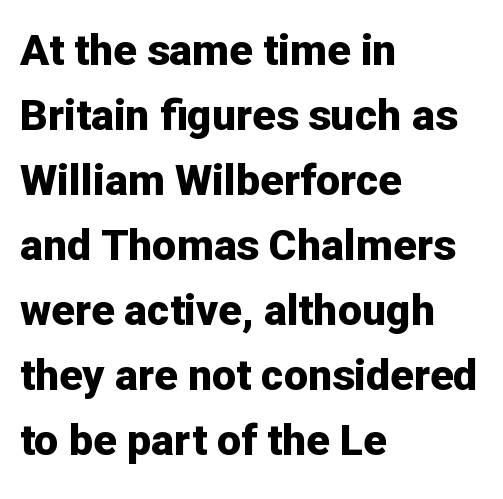
Q: Is the text bold? A: Yes.
Q: Is the text italic (slanted)? A: No, it is upright.
Q: Is the typeface a serif or a sans-serif typeface? A: Sans-serif.
Q: Is the text underlined? A: No.
Q: How is the paragraph aligned? A: Left-aligned.
Q: Is the spacing between letters normal or unusually wide? A: Normal.
Q: Is the spacing between lines tight, normal or loose? A: Normal.
Q: Width (condensed, normal, or wide)? A: Normal.
Q: Stroke contrast? A: Low.
Q: x-height? A: Medium.
Q: Monospaced? A: No.
